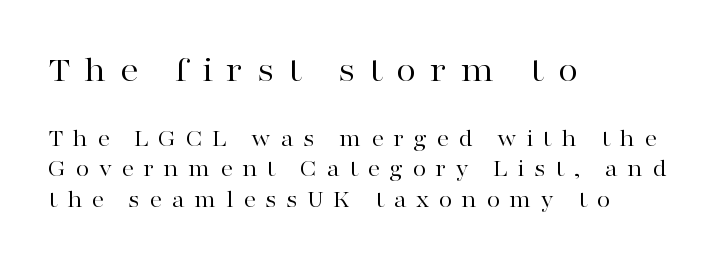
Q: Is the text bold? A: No.
Q: Is the text italic (slanted)? A: No, it is upright.
Q: Is the typeface a serif or a sans-serif typeface? A: Serif.
Q: Is the text underlined? A: No.
Q: How is the paragraph aligned? A: Left-aligned.
Q: Is the spacing between letters normal or unusually wide? A: Unusually wide.
Q: Which block of text is set in a larger size, the first (top) or the second (bottom)? A: The first (top) one.
Q: Width (condensed, normal, or wide)? A: Wide.
Q: Stroke contrast? A: High.
Q: x-height? A: Medium.
Q: Monospaced? A: No.
